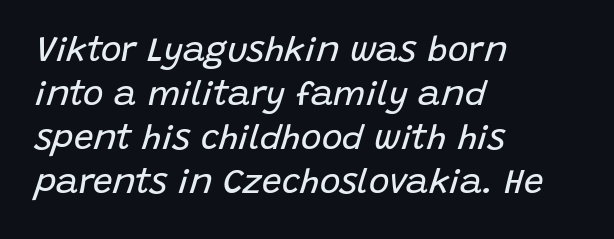
Underline: absent. Summary of vertical rhythm: regular, with standard interline spacing. You could not count columns in this text — the font is proportionally spaced. Compared with typical body copy, the letter spacing here is the same.
